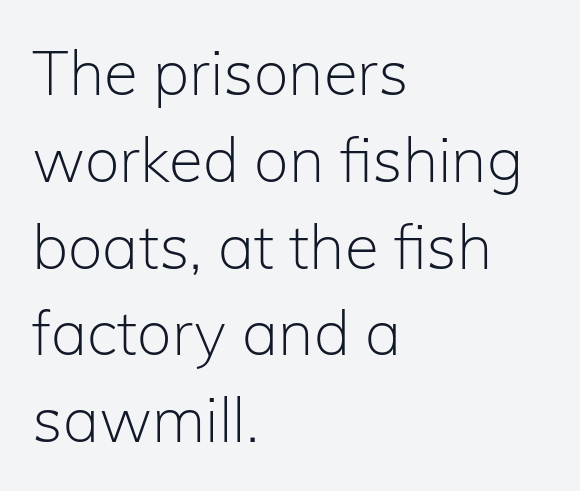
Q: Is the text bold? A: No.
Q: Is the text italic (slanted)? A: No, it is upright.
Q: Is the typeface a serif or a sans-serif typeface? A: Sans-serif.
Q: Is the text underlined? A: No.
Q: How is the paragraph aligned? A: Left-aligned.
Q: Is the spacing between letters normal or unusually wide? A: Normal.
Q: Is the spacing between lines tight, normal or loose? A: Normal.
Q: Width (condensed, normal, or wide)? A: Normal.
Q: Stroke contrast? A: Low.
Q: x-height? A: Medium.
Q: Monospaced? A: No.
